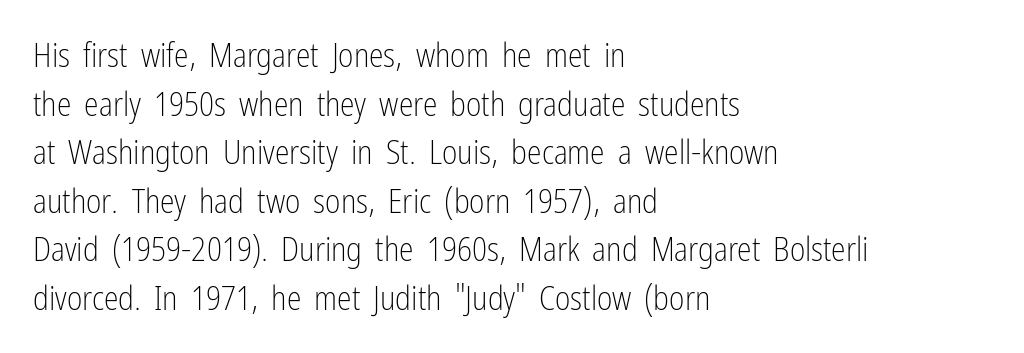
The rendering anchors every line to the left-hand side. The axis of the letterforms is exactly vertical. Check where the strokes stop: nothing finishes them off — pure sans. Caption: standard tracking, unaltered. Stems here are at most as thick as an everyday book face. This rendering features lettering with no underline.
